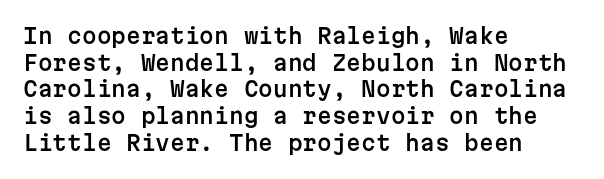
Successive baselines arrive at the customary interval. The space directly below the letters is spotless. The face used here is rendered with its standard letterfit. The rendering anchors every line to the left-hand side.
